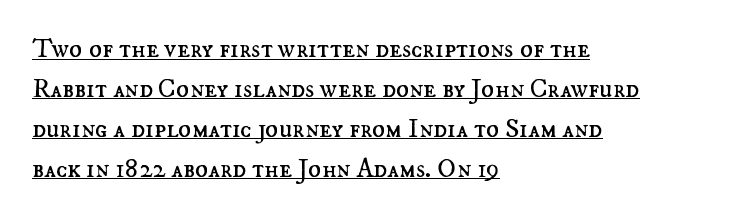
Q: Is the text bold? A: No.
Q: Is the text italic (slanted)? A: No, it is upright.
Q: Is the text underlined? A: Yes.
Q: How is the paragraph aligned? A: Left-aligned.
Q: Is the spacing between letters normal or unusually wide? A: Normal.
Q: Is the spacing between lines tight, normal or loose? A: Normal.
